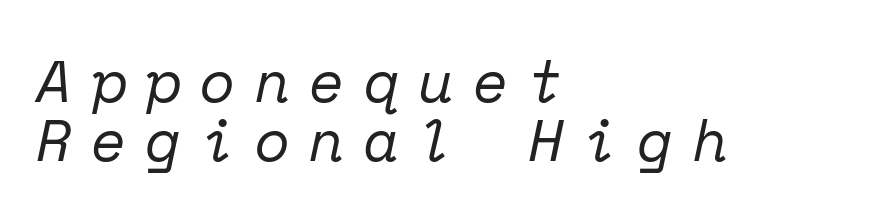
The image shows 58 px regular-weight serif type, italic (leaning right), monospaced; set left-aligned, tight line spacing (1.02x), unusually wide letter spacing (+0.33 em), not underlined; low stroke contrast and a medium x-height.
